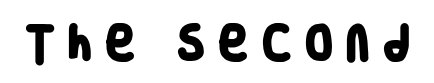
A typesetter would call this proportional, since set widths differ per character. The rendering uses a bold face; every stroke is thick and dark. The gaps between neighbouring characters are conspicuously large. Serif or sans? Sans — the stroke terminals are bare. Words float on clear page, feet unadorned.
